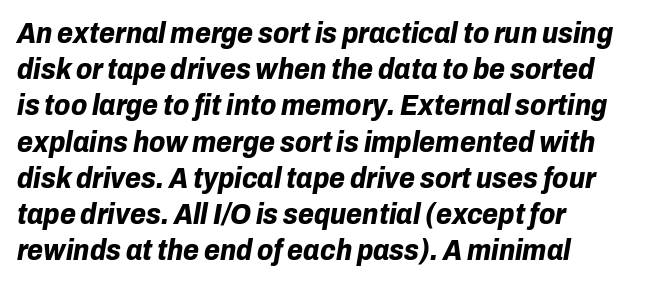
Q: Is the text bold? A: Yes.
Q: Is the text italic (slanted)? A: Yes, it leans right by about 10 degrees.
Q: Is the text underlined? A: No.
Q: How is the paragraph aligned? A: Left-aligned.
Q: Is the spacing between letters normal or unusually wide? A: Normal.
Q: Is the spacing between lines tight, normal or loose? A: Normal.
Q: Width (condensed, normal, or wide)? A: Normal.
Q: Stroke contrast? A: Low.
Q: x-height? A: Medium.
Q: Monospaced? A: No.
